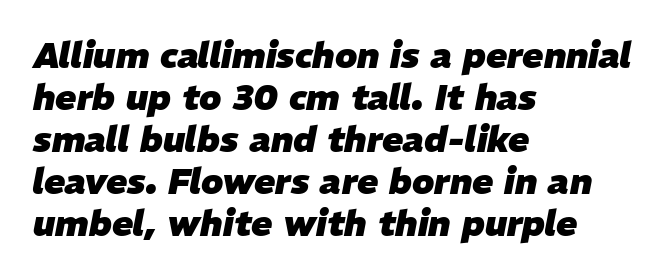
The text block is weighted toward the left margin, trailing off unevenly rightward. How are the letters spaced? Ordinarily, with no added tracking. Bare-footed words on every line. The rendering applies a slant to the glyphs.
